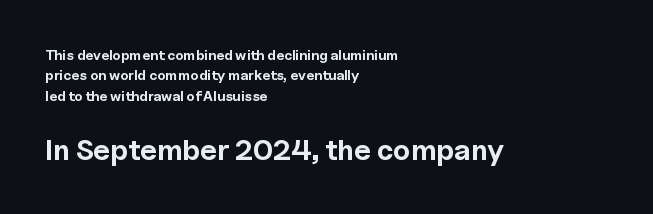
{"serif": "no", "italic": "no", "bold": "yes", "weight": "bold", "width": "normal", "x_height": "medium", "monospaced": "no", "underline": "no", "align": "left", "line_spacing": "normal", "line_spacing_ratio": 1.46, "letter_spacing": "normal", "letter_spacing_em": 0.0, "larger_block": "second", "size_ratio": 2.07, "glyph_px": 29}
